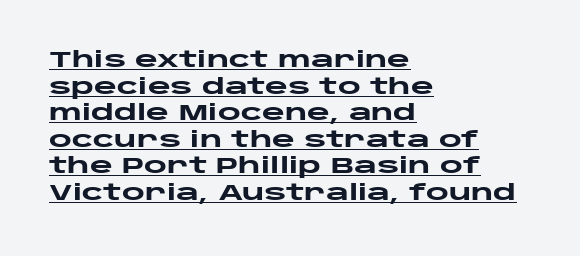
Set as a true bold cut, around the 700 mark. The tracking reads as untouched default to a designer's eye. Is the block centered? No — it sits flush against the left margin. What decoration does the sample have? An underline. These lines were composed using upright roman letters.
